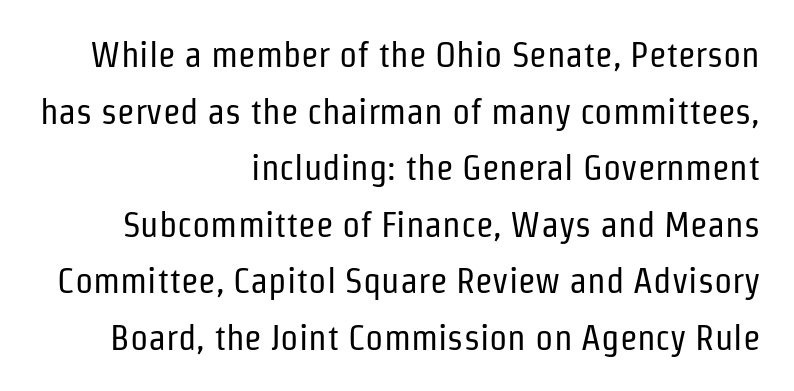
{"serif": "no", "italic": "no", "bold": "no", "weight": "regular", "width": "condensed", "stroke_contrast": "low", "x_height": "medium", "monospaced": "no", "underline": "no", "align": "right", "line_spacing": "normal", "line_spacing_ratio": 1.57, "letter_spacing": "normal", "letter_spacing_em": 0.0, "glyph_px": 36}
